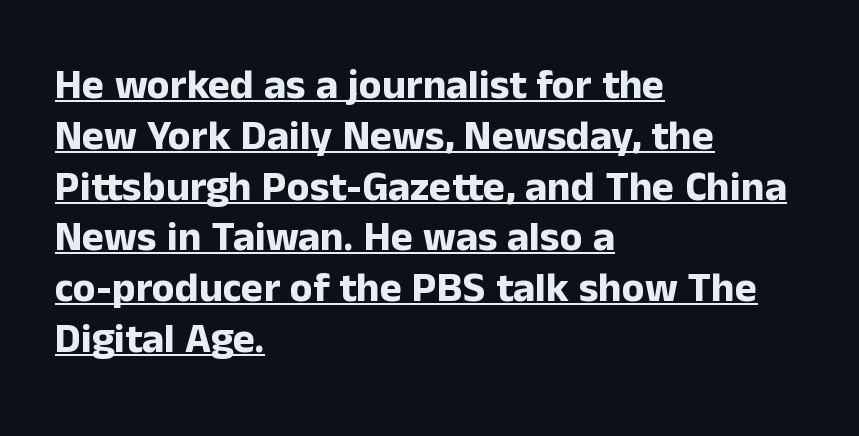
{"serif": "no", "italic": "no", "bold": "yes", "weight": "bold", "width": "normal", "stroke_contrast": "low", "x_height": "medium", "monospaced": "no", "underline": "yes", "align": "left", "line_spacing_ratio": 1.21, "letter_spacing": "normal", "letter_spacing_em": 0.0, "glyph_px": 42}
